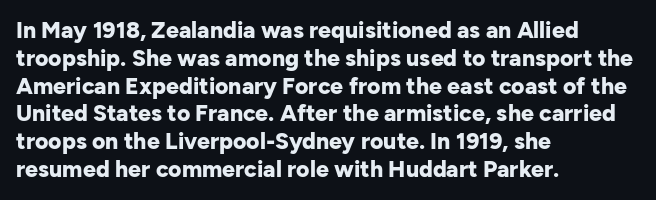
The image shows 23 px bold type, upright; set left-aligned, line spacing 1.21x, normal letter spacing, not underlined.
